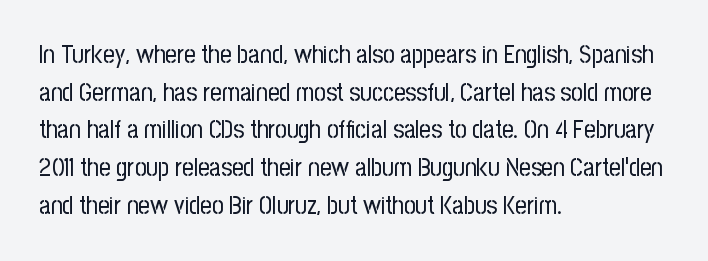
The face used here is rendered with its standard letterfit. Just letters on the line, the space beneath them empty. Caption: face not bold, strokes unweighted. Line spacing here is normal.
